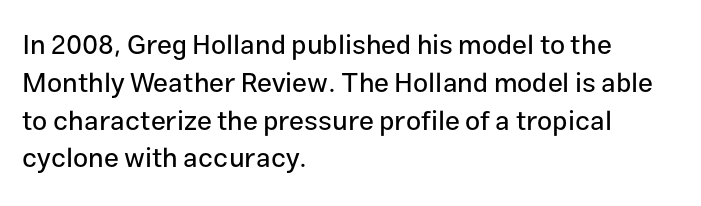
{"italic": "no", "underline": "no", "align": "left", "line_spacing": "normal", "line_spacing_ratio": 1.4, "letter_spacing": "normal", "letter_spacing_em": 0.0, "glyph_px": 27}
